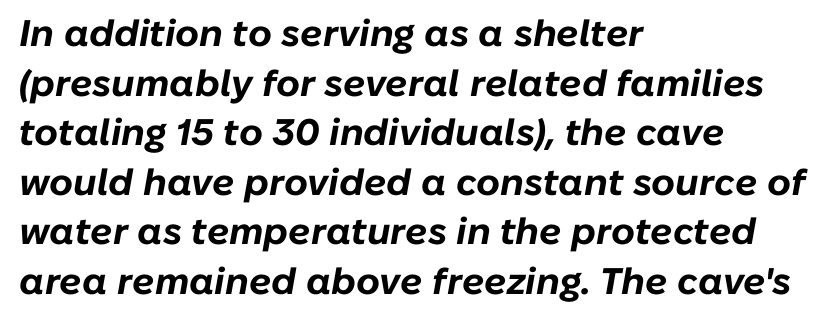
The image shows 37 px bold type, italic (leaning right); set left-aligned, normal line spacing (1.34x), normal letter spacing, not underlined; low stroke contrast and a medium x-height.
